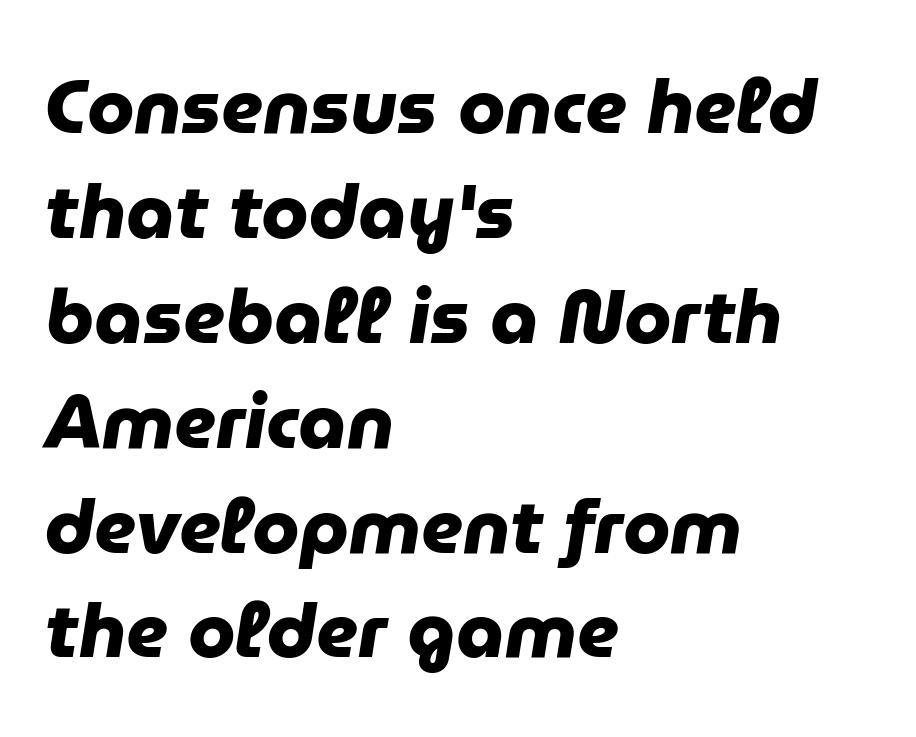
The image shows 76 px heavy sans-serif type; set left-aligned, normal line spacing (1.38x), normal letter spacing, not underlined; low stroke contrast and a medium x-height.
